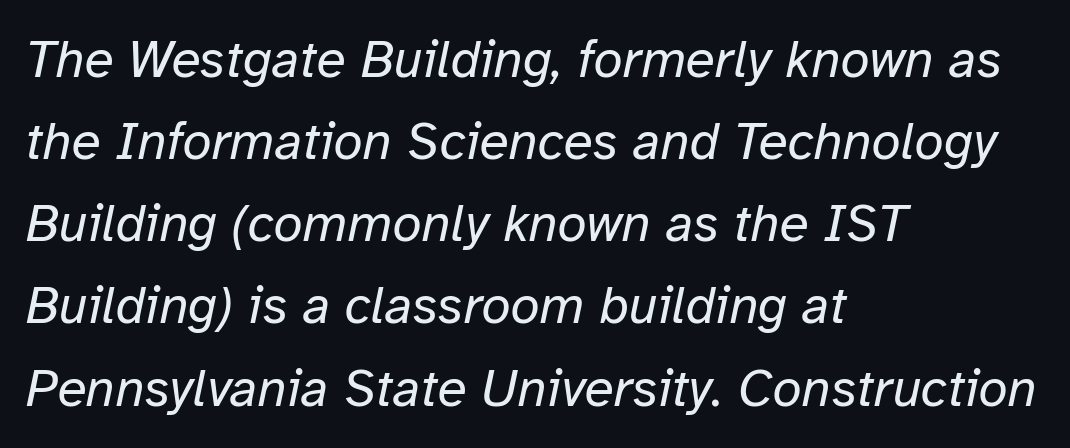
Horizontal bands of white between lines are of average thickness. Summary of weight: not heavy and not bold. The area under the type is left untouched. The whole block is typeset with a tilt. Which margin do the lines hug? The left one — the right edge is uneven. Think of a printed novel: that variable character pitch is what you see here.
